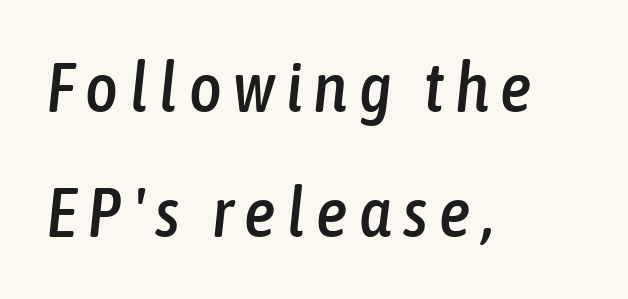
The image shows 70 px condensed type, italic (leaning right); set left-aligned, line spacing 1.79x, not underlined; low stroke contrast and a medium x-height.
